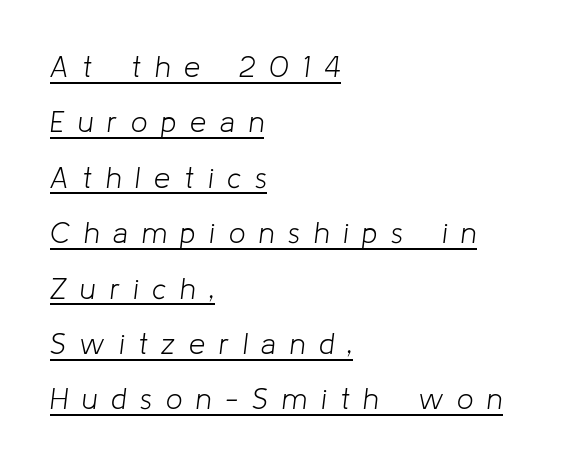
{"italic": "yes", "lean": "right", "slant_degrees": 8, "bold": "no", "weight": "light", "width": "normal", "stroke_contrast": "low", "x_height": "medium", "monospaced": "no", "underline": "yes", "align": "left", "line_spacing": "loose", "line_spacing_ratio": 1.91, "letter_spacing": "wide", "letter_spacing_em": 0.48, "glyph_px": 29}
